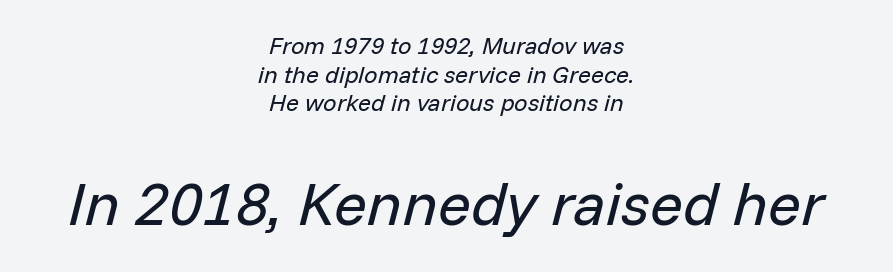
The paragraph shown floats in the horizontal middle. Stem width sits at or under what a default text font uses. Unmarked baselines from the first word to the last. Look at the tracking — it's just the regular setting, nothing added. The passage shown leans; its letterforms are oblique. Size contrast runs from small at the top to large at the bottom.
